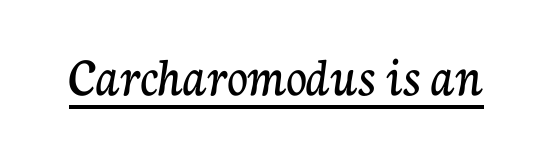
Q: Is the text italic (slanted)? A: Yes.
Q: Is the typeface a serif or a sans-serif typeface? A: Serif.
Q: Is the text underlined? A: Yes.
Q: Is the spacing between letters normal or unusually wide? A: Normal.
Q: Width (condensed, normal, or wide)? A: Normal.
Q: Stroke contrast? A: Low.
Q: x-height? A: Medium.
Q: Monospaced? A: No.
